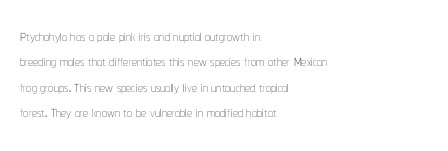
Q: Is the text bold? A: No.
Q: Is the text italic (slanted)? A: No, it is upright.
Q: Is the text underlined? A: No.
Q: How is the paragraph aligned? A: Left-aligned.
Q: Is the spacing between letters normal or unusually wide? A: Normal.
Q: Is the spacing between lines tight, normal or loose? A: Normal.
